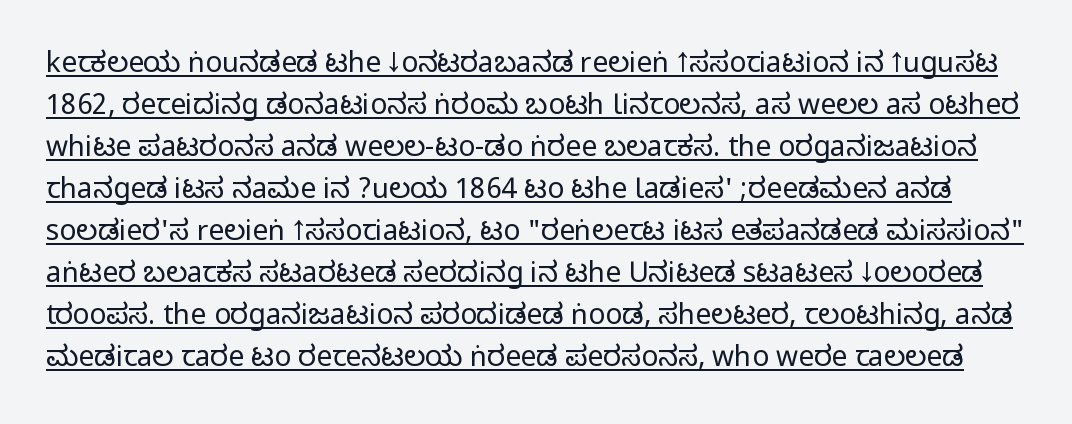
The image shows 28 px condensed sans-serif type, upright; set normal line spacing (1.5x), normal letter spacing, underlined; medium stroke contrast.
